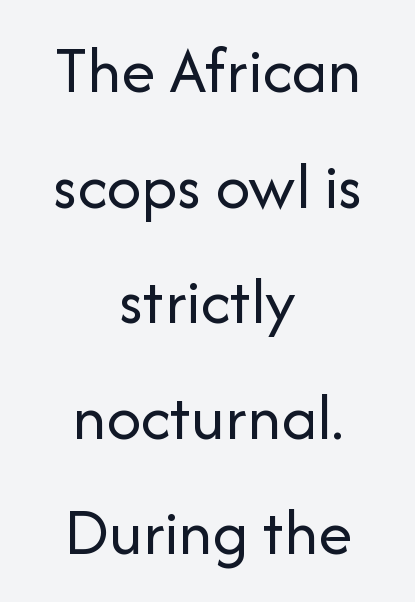
Q: Is the text bold? A: No.
Q: Is the text italic (slanted)? A: No, it is upright.
Q: Is the typeface a serif or a sans-serif typeface? A: Sans-serif.
Q: Is the text underlined? A: No.
Q: How is the paragraph aligned? A: Centered.
Q: Is the spacing between letters normal or unusually wide? A: Normal.
Q: Is the spacing between lines tight, normal or loose? A: Normal.
Q: Width (condensed, normal, or wide)? A: Normal.
Q: Stroke contrast? A: Low.
Q: x-height? A: Medium.
Q: Monospaced? A: No.
